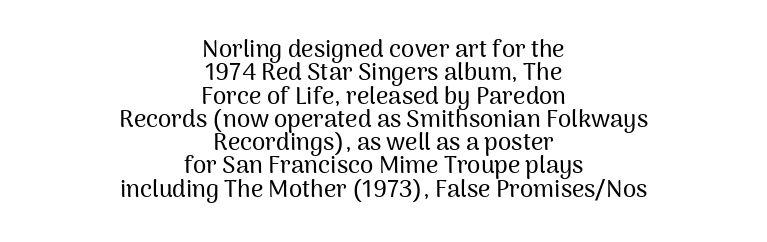
Q: Is the text italic (slanted)? A: No, it is upright.
Q: Is the text underlined? A: No.
Q: How is the paragraph aligned? A: Centered.
Q: Is the spacing between letters normal or unusually wide? A: Normal.
Q: Is the spacing between lines tight, normal or loose? A: Tight.
